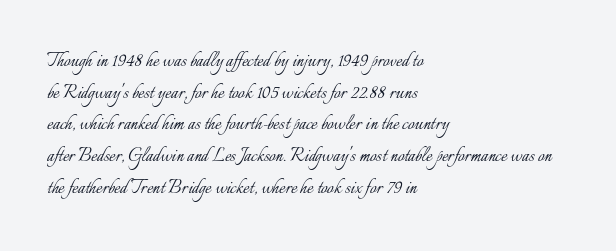
The image shows 23 px text type; set left-aligned, normal line spacing (1.38x), normal letter spacing, not underlined.
